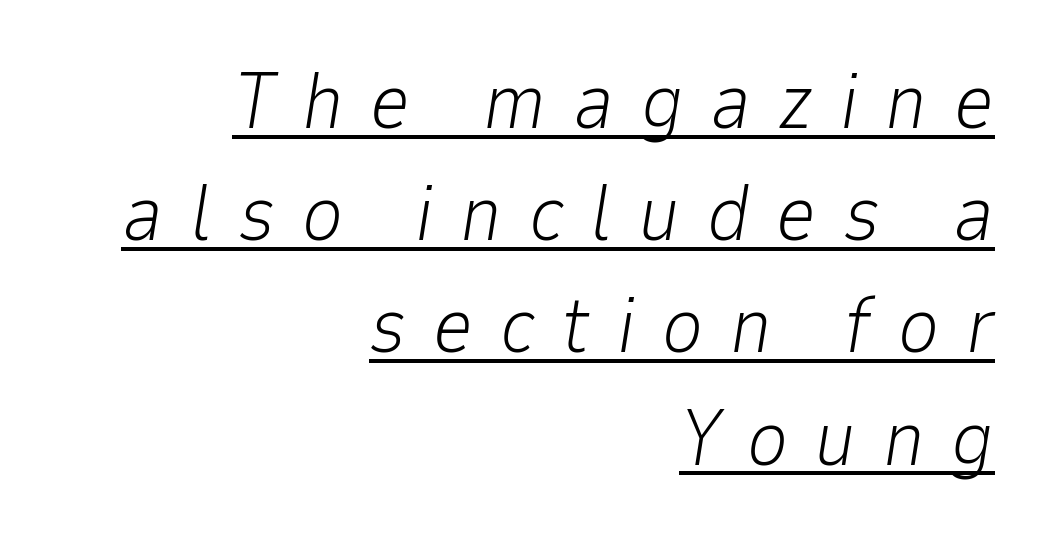
Q: Is the text bold? A: No.
Q: Is the text italic (slanted)? A: Yes, it leans right by about 9 degrees.
Q: Is the text underlined? A: Yes.
Q: How is the paragraph aligned? A: Right-aligned.
Q: Is the spacing between letters normal or unusually wide? A: Unusually wide.
Q: Is the spacing between lines tight, normal or loose? A: Normal.
Q: Width (condensed, normal, or wide)? A: Normal.
Q: Stroke contrast? A: Low.
Q: x-height? A: Medium.
Q: Monospaced? A: No.
